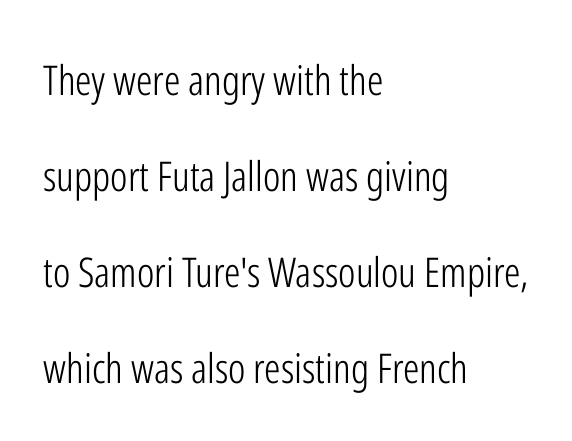
Q: Is the text bold? A: No.
Q: Is the text italic (slanted)? A: No, it is upright.
Q: Is the typeface a serif or a sans-serif typeface? A: Sans-serif.
Q: Is the text underlined? A: No.
Q: How is the paragraph aligned? A: Left-aligned.
Q: Is the spacing between letters normal or unusually wide? A: Normal.
Q: Is the spacing between lines tight, normal or loose? A: Loose.
Q: Width (condensed, normal, or wide)? A: Condensed.
Q: Stroke contrast? A: Low.
Q: x-height? A: Medium.
Q: Monospaced? A: No.
